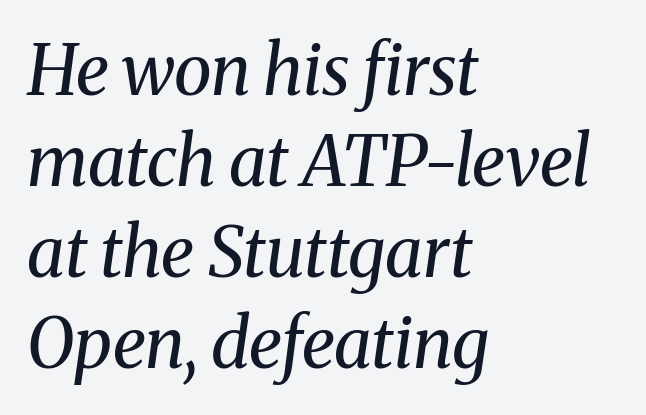
If you measured baseline to baseline, you'd find a middling distance. This sample uses an oblique cut, with every glyph tilted off the vertical. The passage shown has conventional tracking throughout. The foot of each line stays bare and open. The font family rendered here belongs to the serif group.
